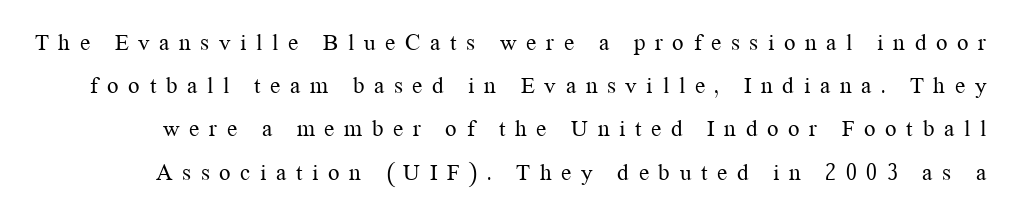
Q: Is the text bold? A: No.
Q: Is the text italic (slanted)? A: No, it is upright.
Q: Is the text underlined? A: No.
Q: Is the spacing between letters normal or unusually wide? A: Unusually wide.
